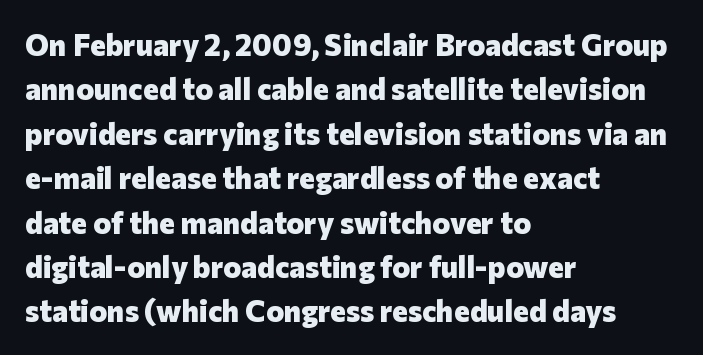
{"serif": "no", "italic": "no", "bold": "yes", "weight": "heavy", "width": "normal", "stroke_contrast": "low", "x_height": "medium", "monospaced": "no", "underline": "no", "align": "left", "line_spacing": "normal", "line_spacing_ratio": 1.48, "letter_spacing": "normal", "letter_spacing_em": 0.0, "glyph_px": 30}
